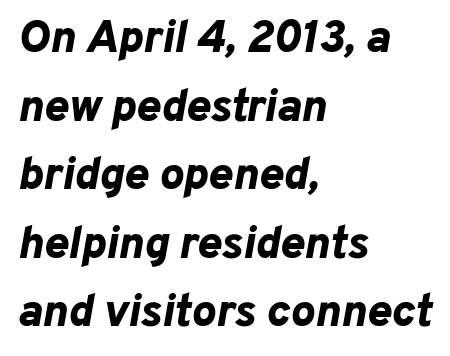
Q: Is the text bold? A: Yes.
Q: Is the text italic (slanted)? A: Yes, it leans right by about 10 degrees.
Q: Is the text underlined? A: No.
Q: How is the paragraph aligned? A: Left-aligned.
Q: Is the spacing between letters normal or unusually wide? A: Normal.
Q: Is the spacing between lines tight, normal or loose? A: Normal.
Q: Width (condensed, normal, or wide)? A: Normal.
Q: Stroke contrast? A: Low.
Q: x-height? A: Medium.
Q: Monospaced? A: No.
